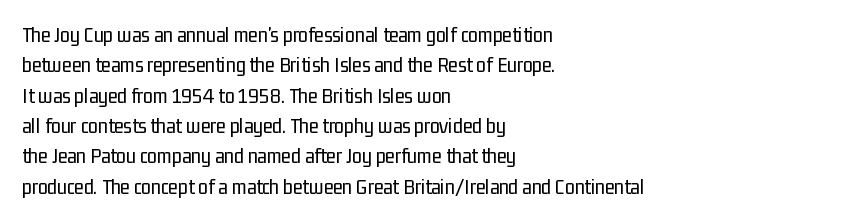
The image shows 22 px text type, upright; set left-aligned, normal line spacing (1.38x), normal letter spacing, not underlined.
